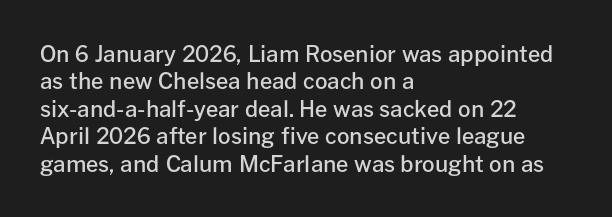
Q: Is the text bold? A: Semi-bold.
Q: Is the text italic (slanted)? A: No, it is upright.
Q: Is the text underlined? A: No.
Q: How is the paragraph aligned? A: Left-aligned.
Q: Is the spacing between letters normal or unusually wide? A: Normal.
Q: Is the spacing between lines tight, normal or loose? A: Normal.
